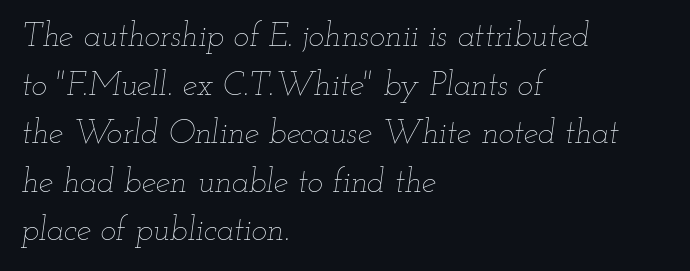
The image shows 33 px thin, wide type, italic (leaning right); set left-aligned, normal line spacing (1.47x), normal letter spacing, not underlined; low stroke contrast and a small x-height.
